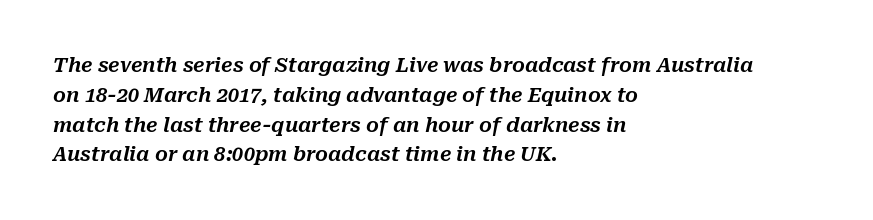
{"italic": "yes", "lean": "right", "slant_degrees": 10, "underline": "no", "align": "left", "line_spacing": "normal", "line_spacing_ratio": 1.49, "letter_spacing": "normal", "letter_spacing_em": 0.0, "glyph_px": 20}
